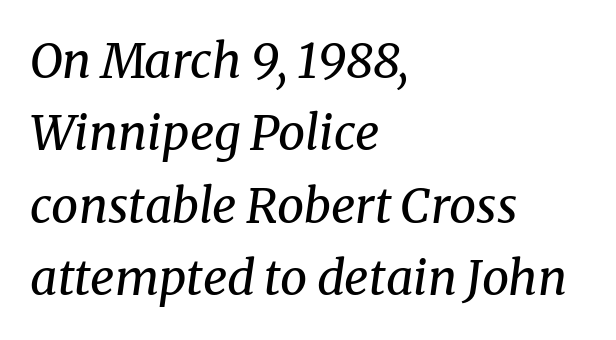
{"serif": "yes", "italic": "yes", "lean": "right", "slant_degrees": 8, "bold": "no", "weight": "regular", "width": "normal", "stroke_contrast": "medium", "x_height": "medium", "monospaced": "no", "underline": "no", "align": "left", "line_spacing": "normal", "line_spacing_ratio": 1.51, "letter_spacing": "normal", "letter_spacing_em": 0.0, "glyph_px": 48}
